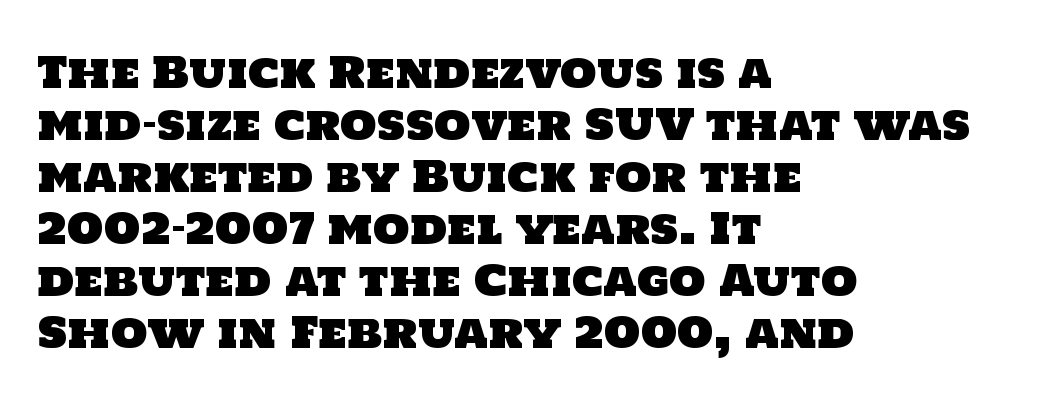
Q: Is the typeface a serif or a sans-serif typeface? A: Sans-serif.
Q: Is the text underlined? A: No.
Q: How is the paragraph aligned? A: Left-aligned.
Q: Is the spacing between letters normal or unusually wide? A: Normal.
Q: Width (condensed, normal, or wide)? A: Normal.
Q: Stroke contrast? A: Low.
Q: x-height? A: Large.
Q: Monospaced? A: No.
